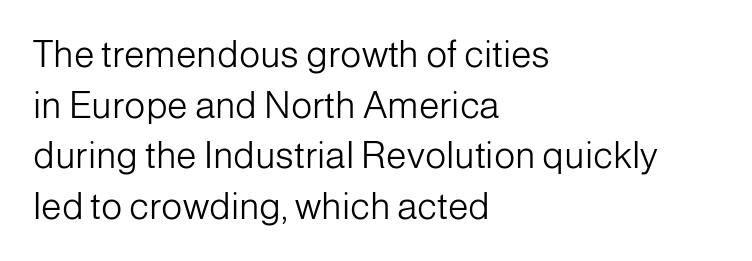
Q: Is the text bold? A: No.
Q: Is the text italic (slanted)? A: No, it is upright.
Q: Is the typeface a serif or a sans-serif typeface? A: Sans-serif.
Q: Is the text underlined? A: No.
Q: How is the paragraph aligned? A: Left-aligned.
Q: Is the spacing between letters normal or unusually wide? A: Normal.
Q: Is the spacing between lines tight, normal or loose? A: Normal.
Q: Width (condensed, normal, or wide)? A: Normal.
Q: Stroke contrast? A: Low.
Q: x-height? A: Medium.
Q: Monospaced? A: No.
